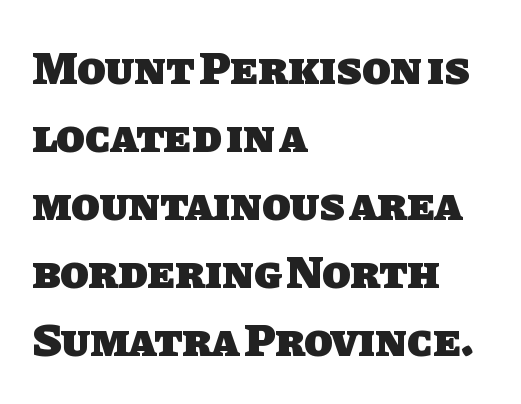
Check under the words: just untouched page. Layout note: lines flush left. The lines sit at an ordinary, default distance from one another. Is the letter spacing exaggerated? No — it looks like the ordinary default.
